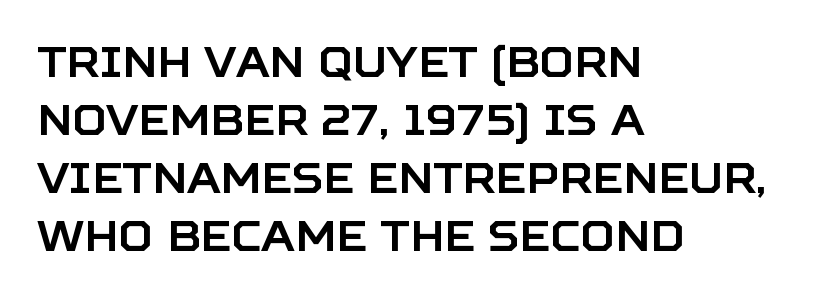
Q: Is the text italic (slanted)? A: No, it is upright.
Q: Is the typeface a serif or a sans-serif typeface? A: Sans-serif.
Q: Is the text underlined? A: No.
Q: How is the paragraph aligned? A: Left-aligned.
Q: Is the spacing between letters normal or unusually wide? A: Normal.
Q: Is the spacing between lines tight, normal or loose? A: Normal.
Q: Width (condensed, normal, or wide)? A: Normal.
Q: Stroke contrast? A: Low.
Q: x-height? A: Large.
Q: Monospaced? A: No.
